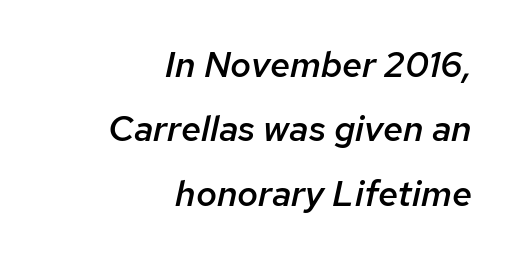
Q: Is the text bold? A: Semi-bold.
Q: Is the text italic (slanted)? A: Yes, it leans right by about 12 degrees.
Q: Is the text underlined? A: No.
Q: How is the paragraph aligned? A: Right-aligned.
Q: Is the spacing between letters normal or unusually wide? A: Normal.
Q: Width (condensed, normal, or wide)? A: Normal.
Q: Stroke contrast? A: Low.
Q: x-height? A: Medium.
Q: Monospaced? A: No.
